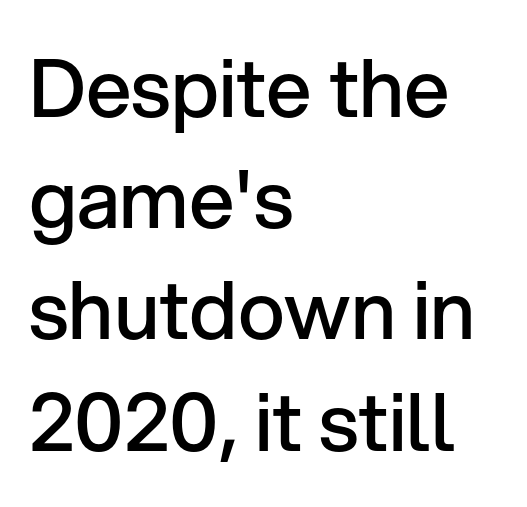
What stands out about the letter spacing? Nothing — it is the standard amount. Evenly set lines give the paragraph a standard silhouette. The paragraph shown leans on its left margin. Check where the strokes stop: nothing finishes them off — pure sans.
